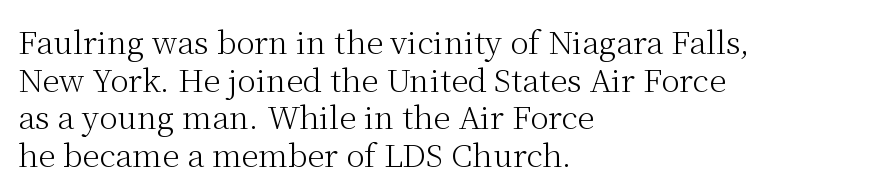
The image shows 31 px light serif type, upright; set left-aligned, line spacing 1.21x, normal letter spacing, not underlined; medium stroke contrast and a medium x-height.
